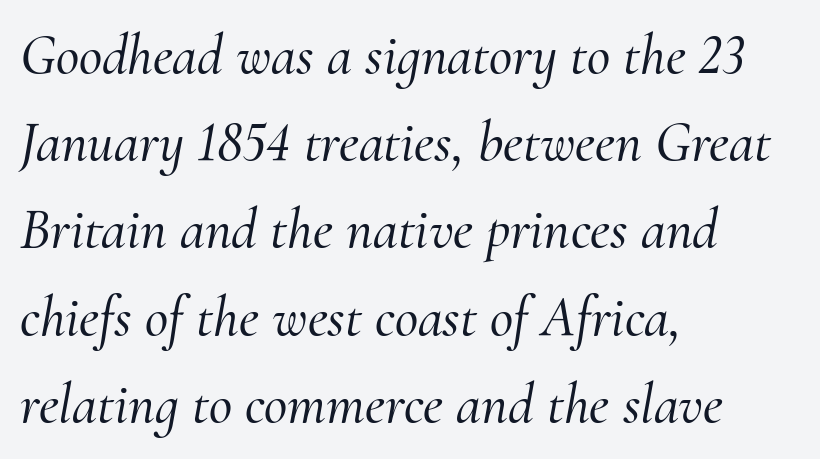
Q: Is the text italic (slanted)? A: Yes, it leans right by about 10 degrees.
Q: Is the typeface a serif or a sans-serif typeface? A: Serif.
Q: Is the text underlined? A: No.
Q: How is the paragraph aligned? A: Left-aligned.
Q: Is the spacing between letters normal or unusually wide? A: Normal.
Q: Is the spacing between lines tight, normal or loose? A: Normal.
Q: Width (condensed, normal, or wide)? A: Normal.
Q: Stroke contrast? A: Medium.
Q: x-height? A: Small.
Q: Monospaced? A: No.
